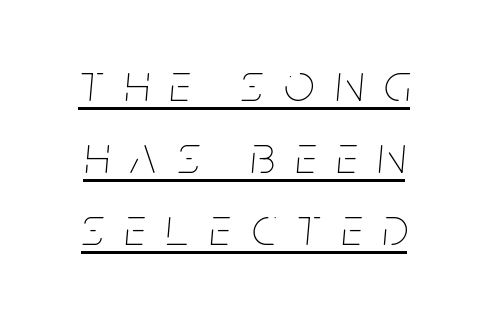
The image shows 53 px thin, condensed type, italic (leaning right); set normal line spacing (1.36x), unusually wide letter spacing (+0.4 em), underlined; low stroke contrast and a large x-height.
